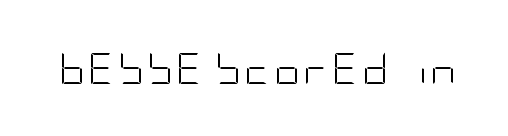
The image shows 32 px light, condensed sans-serif type, upright; set not underlined; low stroke contrast and a large x-height.
